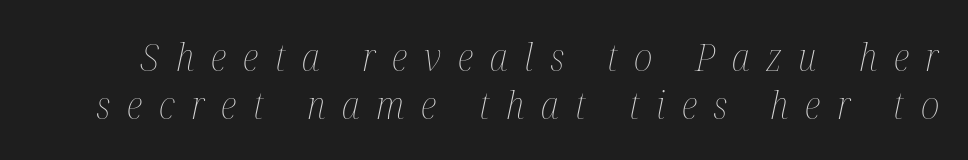
{"italic": "yes", "lean": "right", "slant_degrees": 12, "bold": "no", "weight": "thin", "width": "condensed", "stroke_contrast": "medium", "x_height": "medium", "monospaced": "no", "underline": "no", "line_spacing_ratio": 1.22, "letter_spacing": "wide", "letter_spacing_em": 0.43, "glyph_px": 39}
